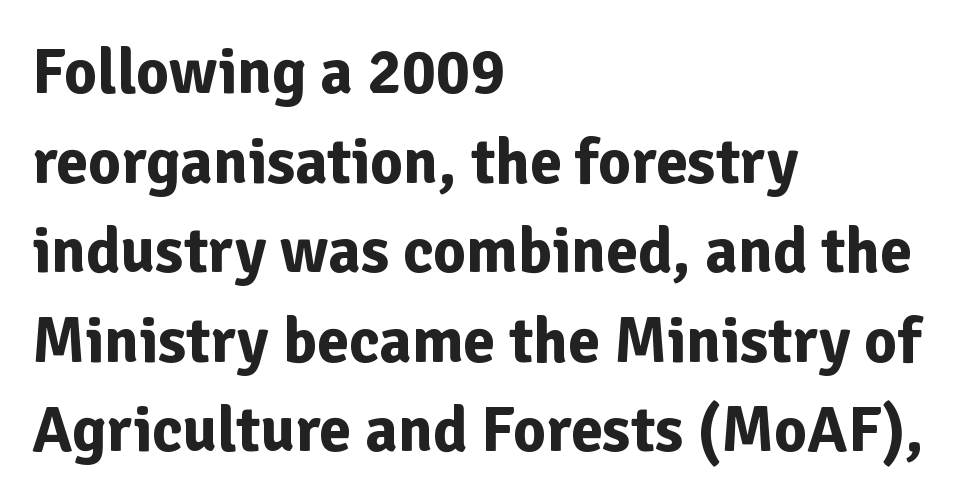
Regular leading. Each glyph is drawn with heavy, bold strokes. A classic flush-left, rag-right setting is used for this passage. Look at the tracking — it's just the regular setting, nothing added. Words float on clear page, feet unadorned. Characters remain perfectly vertical along every line.
